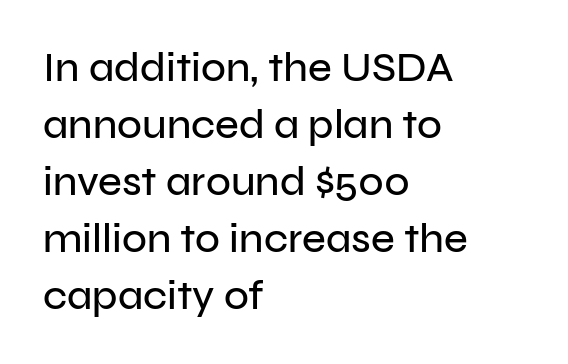
The image shows 41 px sans-serif type, upright; set left-aligned, normal line spacing (1.39x), normal letter spacing, not underlined; low stroke contrast and a medium x-height.
